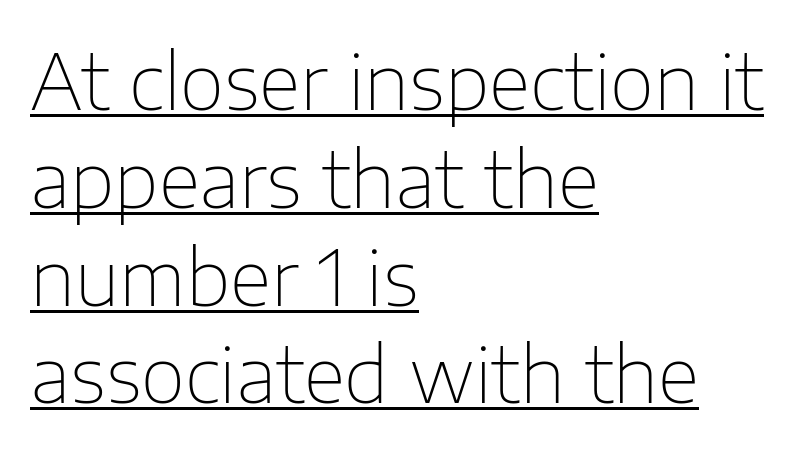
The image shows 77 px thin sans-serif type, upright; set left-aligned, normal line spacing (1.27x), normal letter spacing, underlined; low stroke contrast and a medium x-height.
